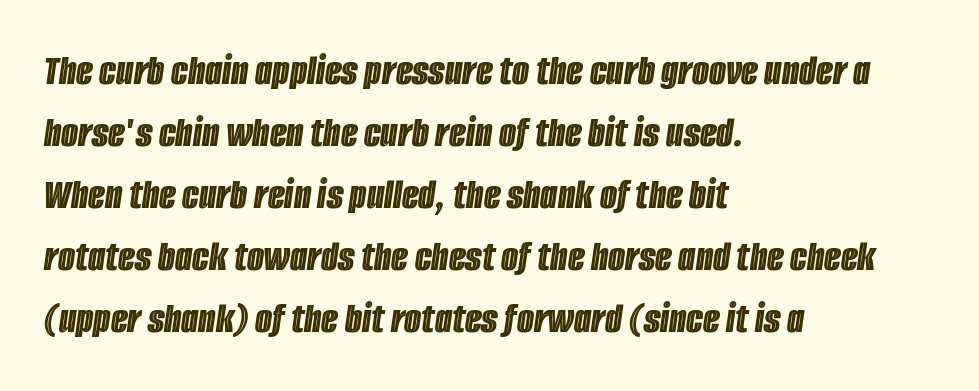
Q: Is the text italic (slanted)? A: Yes, it leans right by about 8 degrees.
Q: Is the text underlined? A: No.
Q: How is the paragraph aligned? A: Left-aligned.
Q: Is the spacing between letters normal or unusually wide? A: Normal.
Q: Is the spacing between lines tight, normal or loose? A: Normal.
Q: Width (condensed, normal, or wide)? A: Condensed.
Q: x-height? A: Large.
Q: Monospaced? A: No.
